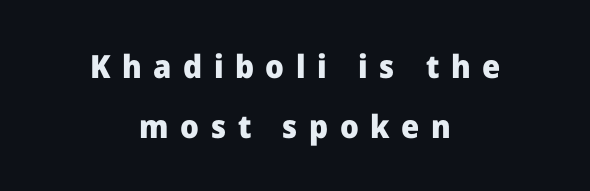
Letters rest on an invisible, unmarked baseline. Caption: multi-line text, centered on the measure. The designer went with a sans here, leaving each stem footless. Heavy, bold letterforms. Upright lettering throughout.
